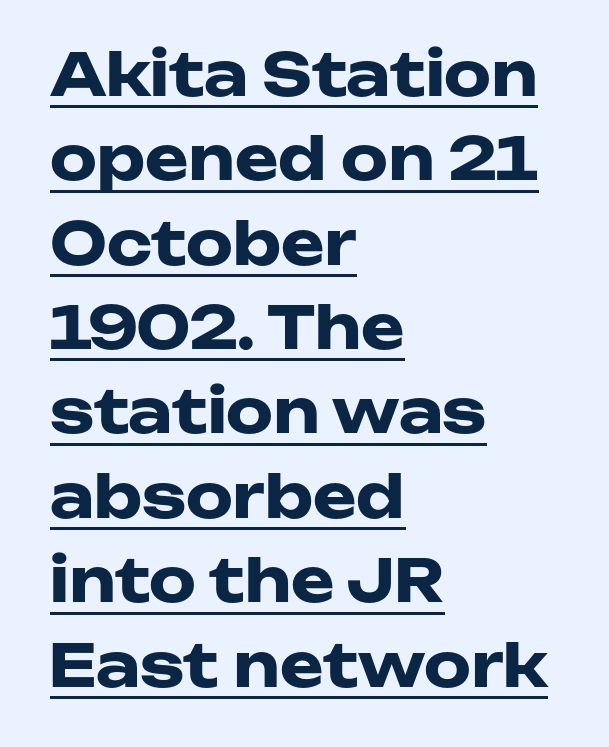
{"serif": "no", "italic": "no", "bold": "yes", "weight": "heavy", "width": "wide", "stroke_contrast": "low", "x_height": "medium", "monospaced": "no", "underline": "yes", "align": "left", "line_spacing": "normal", "line_spacing_ratio": 1.43, "letter_spacing": "normal", "letter_spacing_em": 0.0, "glyph_px": 59}
